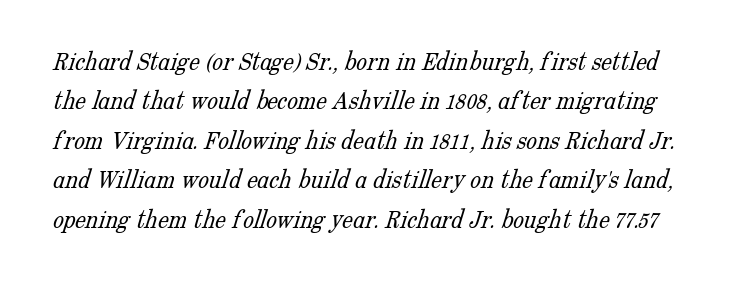
Q: Is the text bold? A: No.
Q: Is the text underlined? A: No.
Q: Is the spacing between letters normal or unusually wide? A: Normal.
Q: Is the spacing between lines tight, normal or loose? A: Normal.
